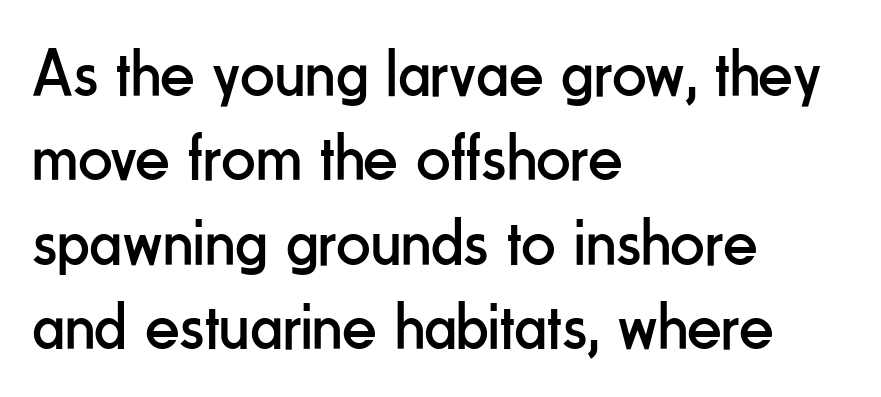
The image shows 68 px regular-weight, condensed sans-serif type, upright; set left-aligned, line spacing 1.24x, normal letter spacing, not underlined; low stroke contrast and a small x-height.
